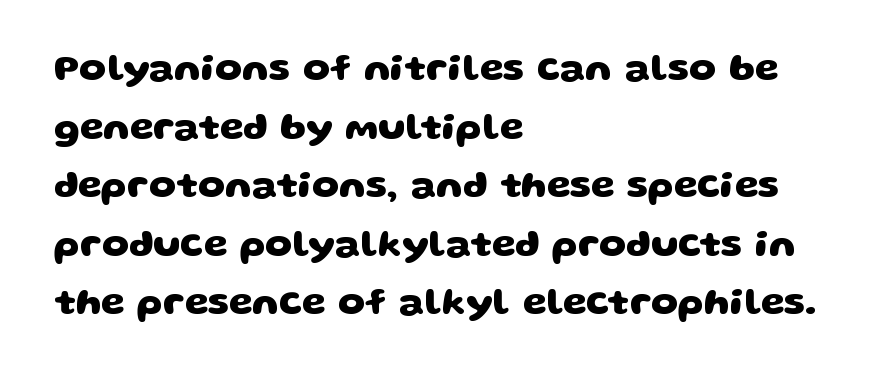
Leftover space on each line is placed entirely after the last word. Plenty of ink on the page — the face is bold. No feet cap the strokes, marking this as sans-serif type. Words appear dense and cohesive because spacing is normal. Students, observe: this is what conventionally led text looks like. Plain, unruled lines of type.
